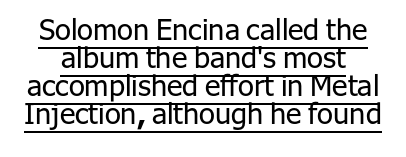
{"serif": "no", "italic": "no", "bold": "no", "weight": "regular", "width": "normal", "stroke_contrast": "low", "x_height": "medium", "monospaced": "no", "underline": "yes", "line_spacing": "tight", "line_spacing_ratio": 0.97, "letter_spacing": "normal", "letter_spacing_em": 0.0, "glyph_px": 29}
